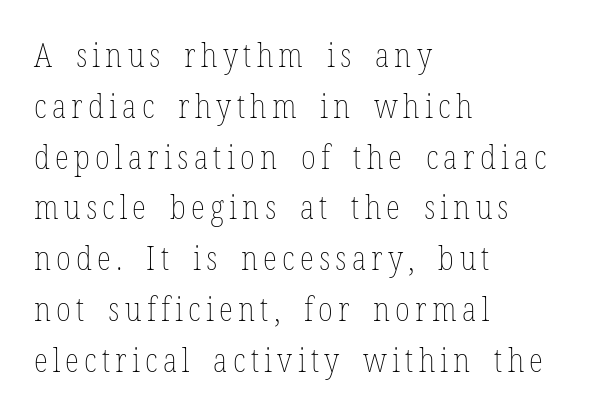
Style check: upright. The paragraph has a hard left edge and a soft right edge. Is this a fixed-width face? No — the glyphs have proportional, varying widths. Nobody drew a line under any word here.
